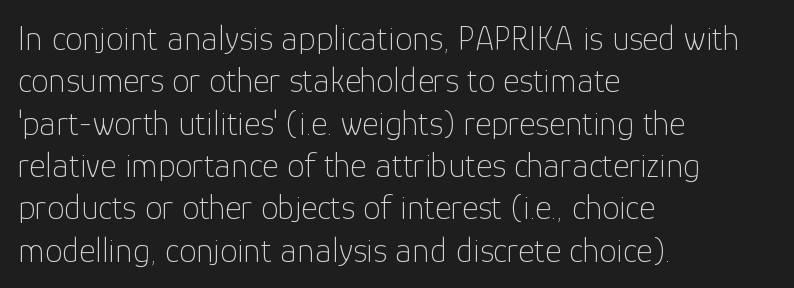
{"serif": "no", "italic": "no", "bold": "no", "weight": "thin", "width": "normal", "stroke_contrast": "low", "x_height": "medium", "monospaced": "no", "underline": "no", "align": "left", "line_spacing_ratio": 1.21, "letter_spacing": "normal", "letter_spacing_em": 0.0, "glyph_px": 35}
